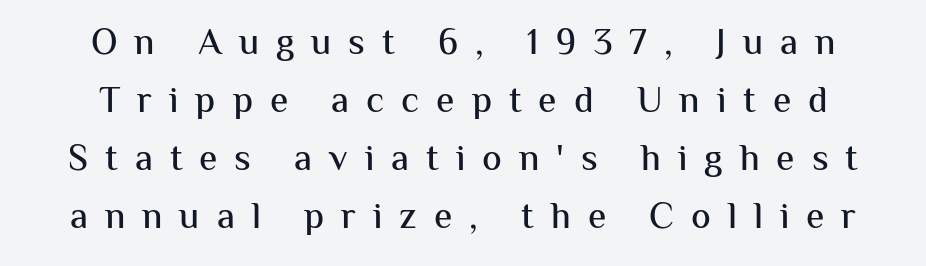
Q: Is the text italic (slanted)? A: No, it is upright.
Q: Is the typeface a serif or a sans-serif typeface? A: Sans-serif.
Q: Is the text underlined? A: No.
Q: How is the paragraph aligned? A: Centered.
Q: Is the spacing between letters normal or unusually wide? A: Unusually wide.
Q: Is the spacing between lines tight, normal or loose? A: Normal.
Q: Width (condensed, normal, or wide)? A: Normal.
Q: Stroke contrast? A: Medium.
Q: x-height? A: Medium.
Q: Monospaced? A: No.
